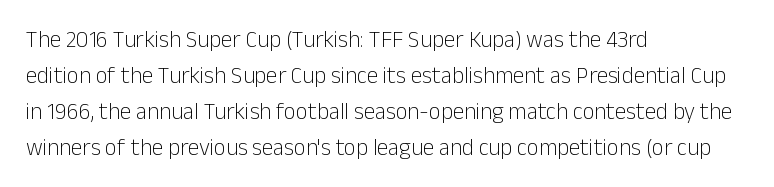
Nothing unusual about the tracking: characters are spaced as the font intends. The typesetter chose a ragged-right arrangement here. Vertical strokes here are truly vertical. In terms of leading, this rendering sits right in the middle.
